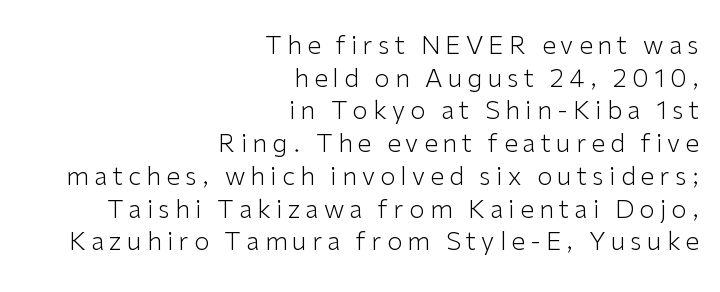
The image shows 25 px text type, upright; set right-aligned, normal line spacing (1.31x), unusually wide letter spacing (+0.21 em), not underlined.
